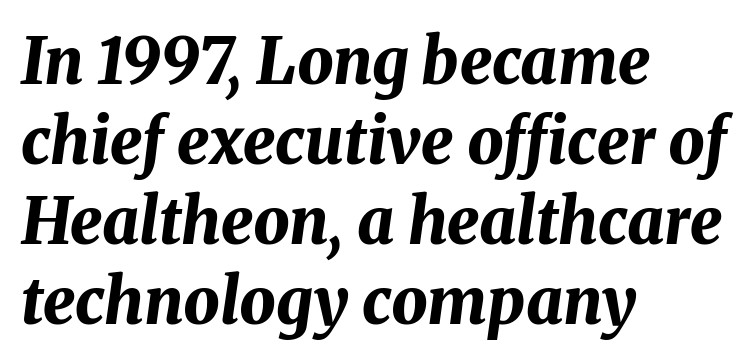
Do the characters align in a grid? No, the font is proportional. Yep, that's italic — everything's leaning. This sample keeps an unexceptional amount of space between lines. The letters sit at their default tracking, neither squeezed nor spread.
